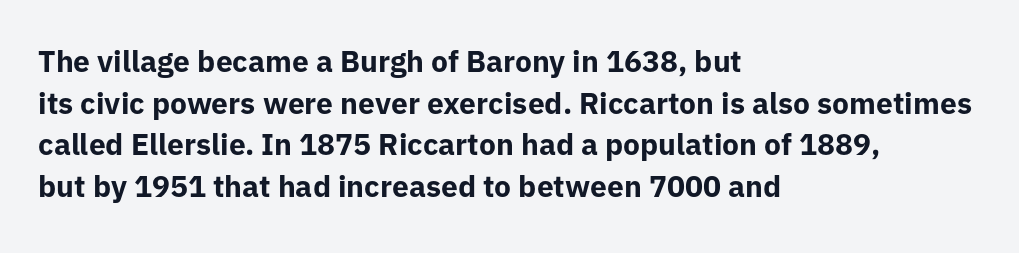
Just letters on the line, the space beneath them empty. Notice how descenders clear the ascenders below comfortably — that's standard leading. Nobody touched the tracking dial on this one. If you drew a line through each stem, it would be perfectly vertical. Serifs: no, the terminals of the letterforms are clean.
